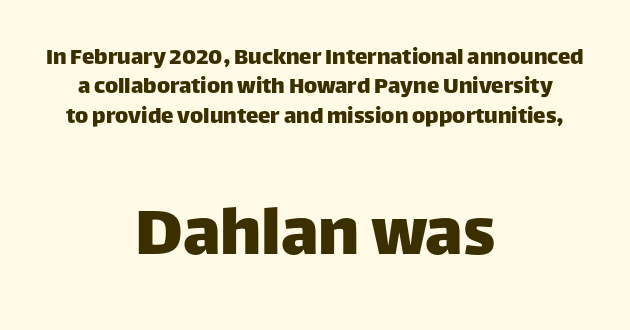
The whitespace from short lines is split evenly between both sides. Do the characters align in a grid? No, the font is proportional. In this sample the second text group is rendered at the bigger scale. Upright lettering throughout.
